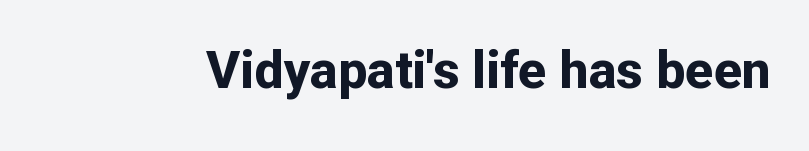
The image shows 52 px bold sans-serif type, upright; set normal letter spacing, not underlined; low stroke contrast and a medium x-height.
